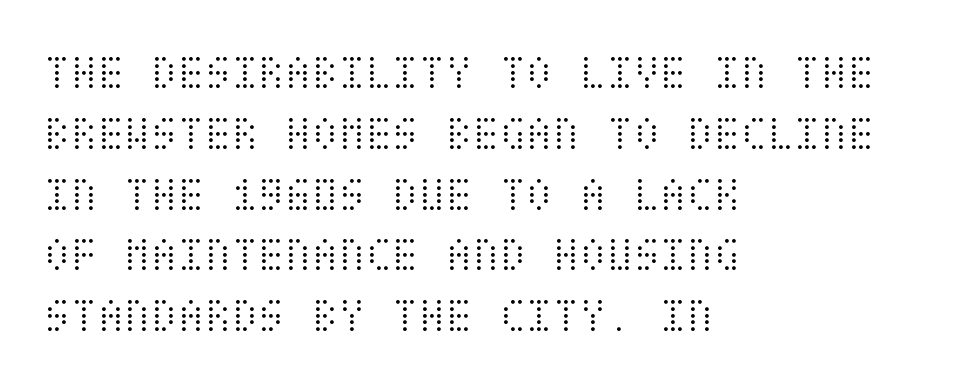
The image shows 49 px light, condensed type, upright; set left-aligned, line spacing 1.24x, normal letter spacing, not underlined; medium stroke contrast and a large x-height.
